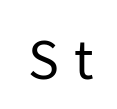
The rendering shows plain stroke endings on the letterforms — a sans-serif design. Loose tracking; the words dissolve into strings of separated letters. Do the characters align in a grid? No, the font is proportional. The words here are not underlined.
